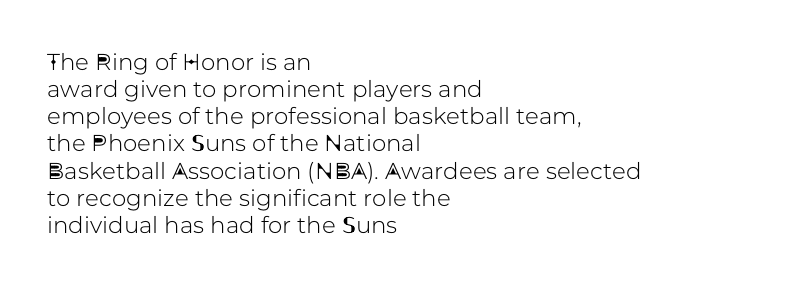
The image shows 23 px text type, upright; set left-aligned, line spacing 1.18x, normal letter spacing, not underlined.
